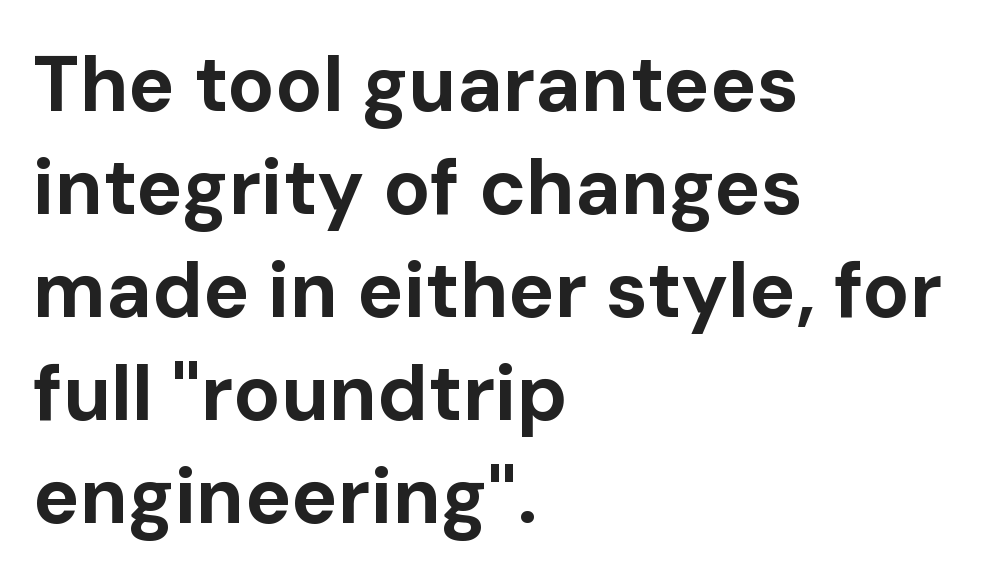
Does the lettering tilt? It doesn't — this is upright. This rendering leaves character spacing at its baseline value. Font category for this specimen: sans-serif. Visually the block forms a straight wall on the left and a jagged coastline on the right.
